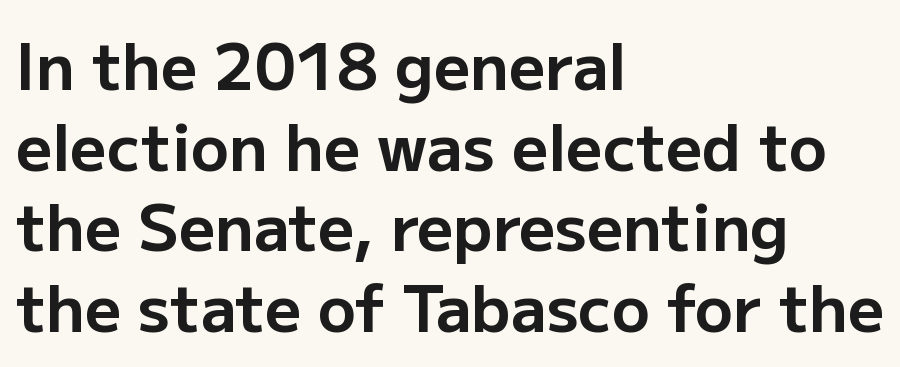
Q: Is the text bold? A: Yes.
Q: Is the text italic (slanted)? A: No, it is upright.
Q: Is the typeface a serif or a sans-serif typeface? A: Sans-serif.
Q: Is the text underlined? A: No.
Q: How is the paragraph aligned? A: Left-aligned.
Q: Is the spacing between letters normal or unusually wide? A: Normal.
Q: Is the spacing between lines tight, normal or loose? A: Normal.
Q: Width (condensed, normal, or wide)? A: Normal.
Q: Stroke contrast? A: Low.
Q: x-height? A: Medium.
Q: Monospaced? A: No.
